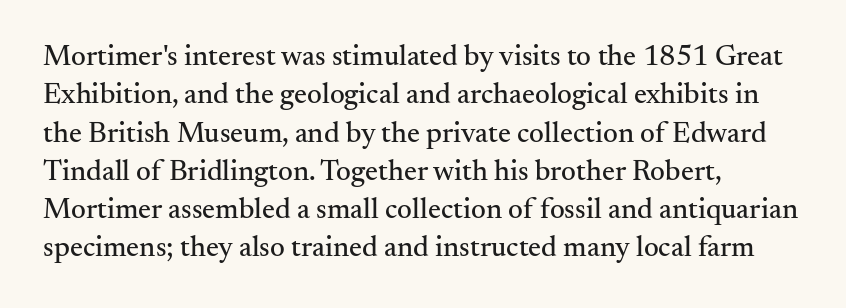
{"serif": "yes", "italic": "no", "width": "normal", "stroke_contrast": "medium", "x_height": "small", "monospaced": "no", "underline": "no", "align": "left", "line_spacing": "normal", "line_spacing_ratio": 1.32, "letter_spacing": "normal", "letter_spacing_em": 0.0, "glyph_px": 29}
